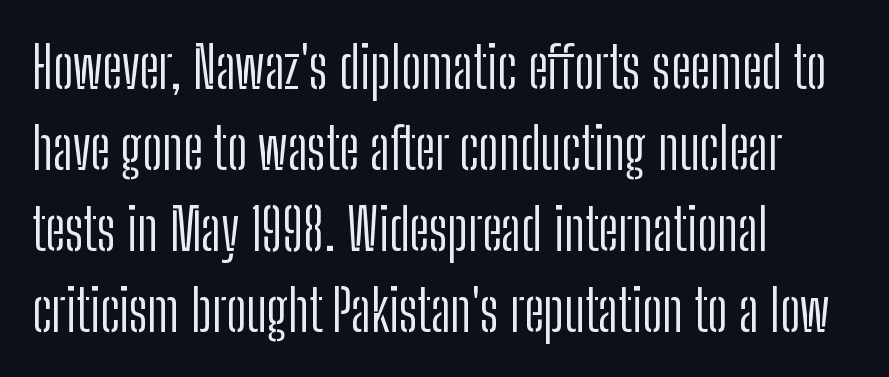
The image shows 57 px light, condensed sans-serif type, upright; set left-aligned, normal line spacing (1.42x), normal letter spacing, not underlined; low stroke contrast and a medium x-height.
